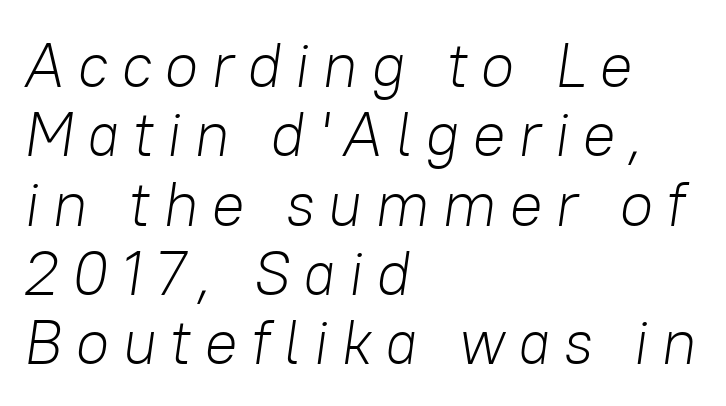
The image shows 63 px light type, italic (leaning right); set left-aligned, tight line spacing (1.1x), not underlined; low stroke contrast and a medium x-height.
